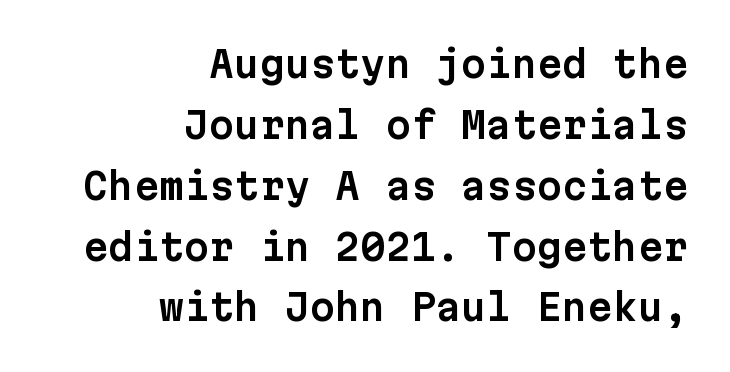
The image shows 36 px sans-serif type, upright, monospaced; set right-aligned, normal line spacing (1.69x), normal letter spacing, not underlined; low stroke contrast and a medium x-height.
